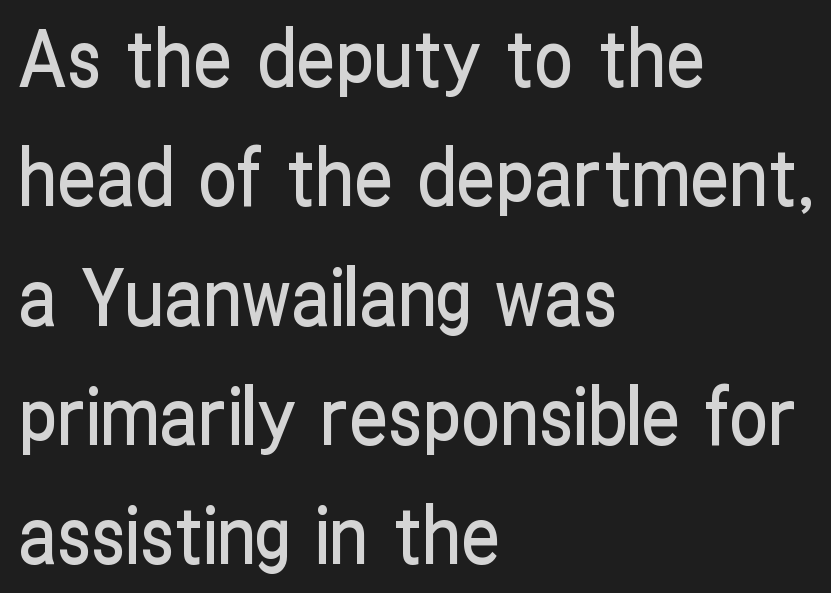
The image shows 78 px condensed sans-serif type, upright; set left-aligned, normal line spacing (1.53x), normal letter spacing, not underlined; low stroke contrast and a medium x-height.
